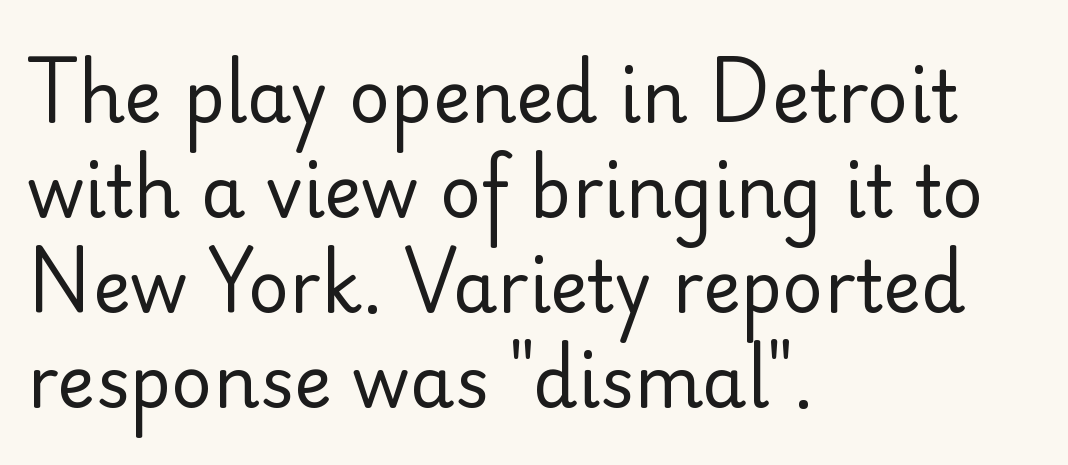
The image shows 71 px regular-weight sans-serif type, upright; set left-aligned, normal line spacing (1.34x), normal letter spacing, not underlined; low stroke contrast and a small x-height.
